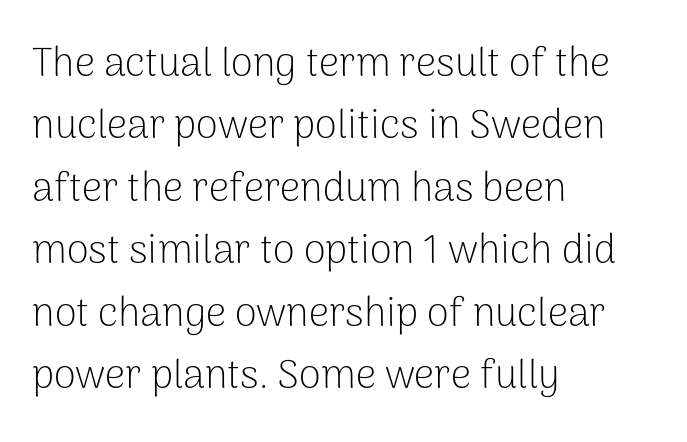
The image shows 40 px light sans-serif type, upright; set left-aligned, normal line spacing (1.56x), normal letter spacing, not underlined; low stroke contrast and a medium x-height.
